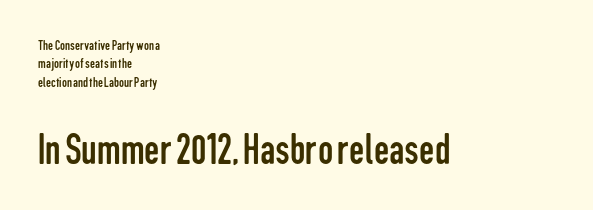
The image shows 43 px regular-weight, condensed sans-serif type, upright; set left-aligned, normal line spacing (1.32x), normal letter spacing, not underlined; the second (bottom) block is 3.07x larger; low stroke contrast and a medium x-height.
